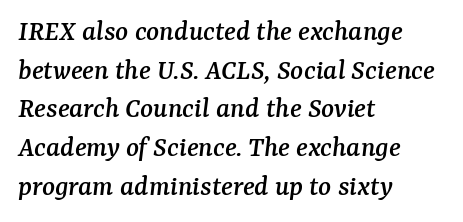
{"serif": "yes", "italic": "yes", "lean": "right", "slant_degrees": 7, "width": "normal", "stroke_contrast": "medium", "x_height": "medium", "monospaced": "no", "underline": "no", "align": "left", "line_spacing": "normal", "line_spacing_ratio": 1.29, "letter_spacing": "normal", "letter_spacing_em": 0.0, "glyph_px": 30}
